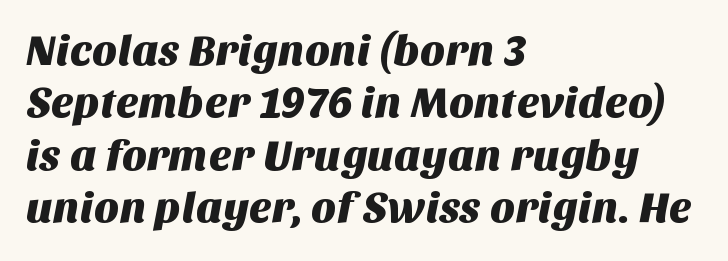
{"serif": "no", "width": "normal", "stroke_contrast": "medium", "x_height": "large", "monospaced": "no", "underline": "no", "align": "left", "line_spacing_ratio": 1.22, "letter_spacing": "normal", "letter_spacing_em": 0.0, "glyph_px": 43}
